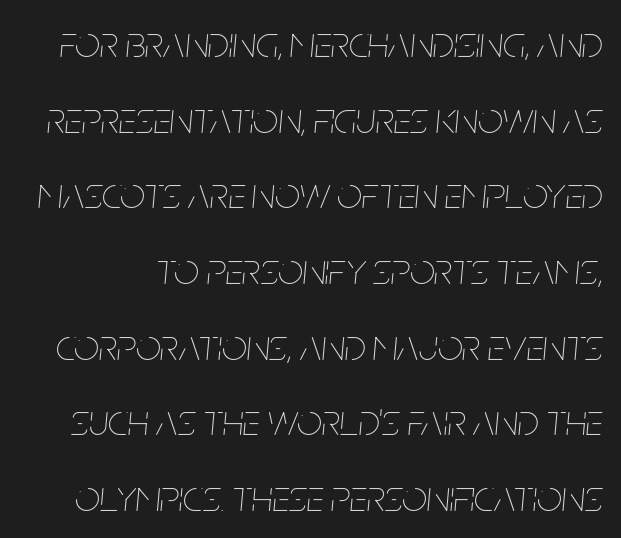
This sample has the flowing, uneven cadence of proportional lettering. Rule under the text: the space is simply empty. Standard letterfit; no display-style spreading of the glyphs. The font is comparable to plain body text, perhaps lighter.
